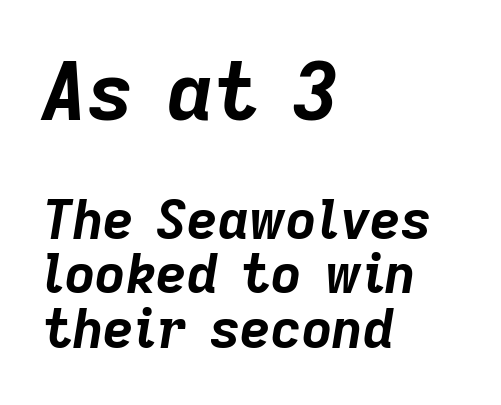
Q: Is the text bold? A: Yes.
Q: Is the text italic (slanted)? A: Yes, it leans right by about 9 degrees.
Q: Is the text underlined? A: No.
Q: How is the paragraph aligned? A: Left-aligned.
Q: Is the spacing between letters normal or unusually wide? A: Normal.
Q: Is the spacing between lines tight, normal or loose? A: Tight.
Q: Which block of text is set in a larger size, the first (top) or the second (bottom)? A: The first (top) one.
Q: Width (condensed, normal, or wide)? A: Normal.
Q: Stroke contrast? A: Low.
Q: x-height? A: Medium.
Q: Monospaced? A: No.
